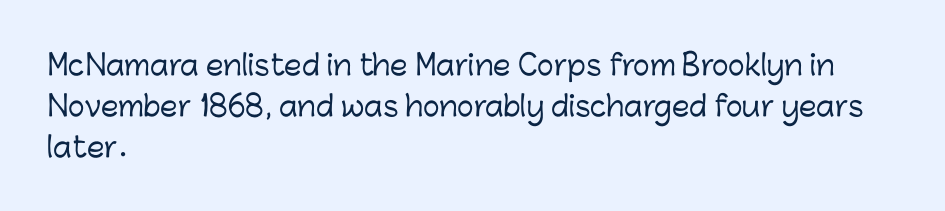
The image shows 28 px sans-serif type, upright; set left-aligned, normal line spacing (1.46x), normal letter spacing, not underlined; low stroke contrast and a medium x-height.
